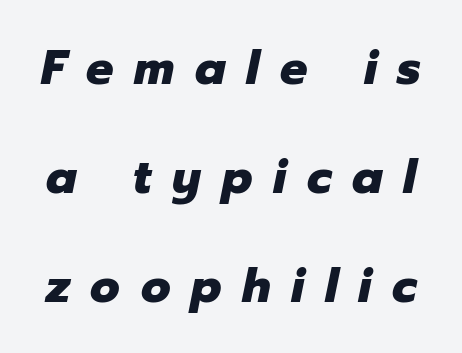
The image shows 48 px heavy type, italic (leaning right); set loose line spacing (2.27x), unusually wide letter spacing (+0.43 em), not underlined; low stroke contrast and a medium x-height.
